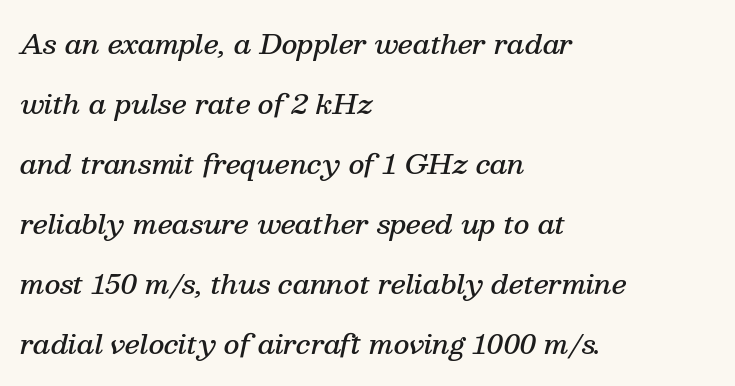
The image shows 27 px text type, italic (leaning right); set left-aligned, loose line spacing (2.22x), normal letter spacing, not underlined.
